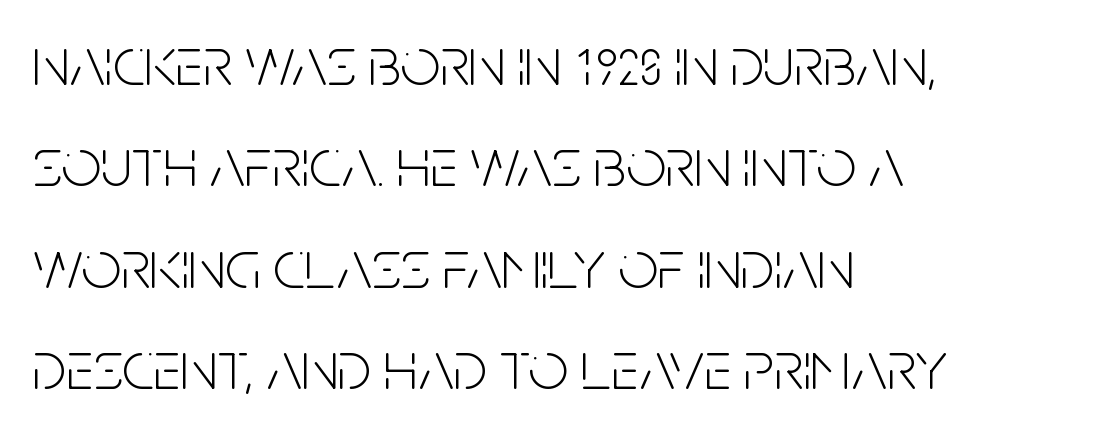
Regarding serifs, this sample does without them. Leading matches the norm, producing a regular column. Teacher's note: observe the even left margin — that is flush-left alignment. Posture: straight, roman, zero tilt.
